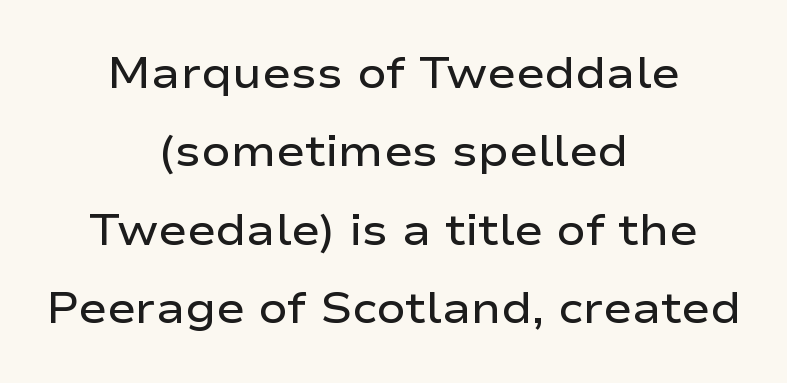
Q: Is the text bold? A: Semi-bold.
Q: Is the text italic (slanted)? A: No, it is upright.
Q: Is the typeface a serif or a sans-serif typeface? A: Sans-serif.
Q: Is the text underlined? A: No.
Q: How is the paragraph aligned? A: Centered.
Q: Is the spacing between letters normal or unusually wide? A: Normal.
Q: Width (condensed, normal, or wide)? A: Wide.
Q: Stroke contrast? A: Low.
Q: x-height? A: Medium.
Q: Monospaced? A: No.
